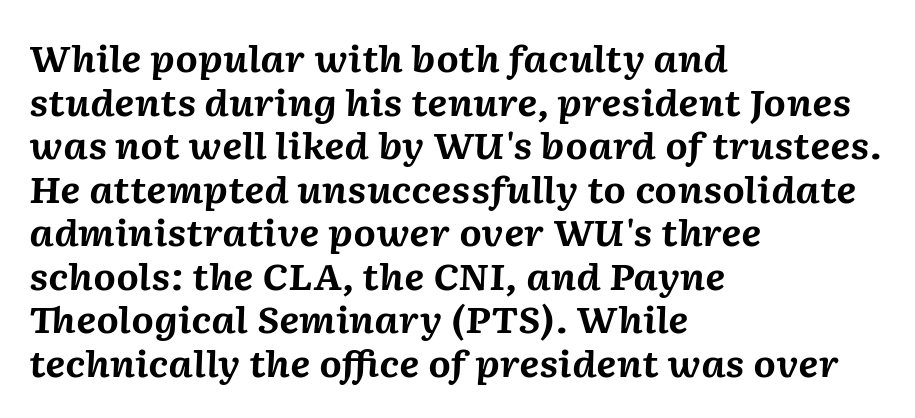
Q: Is the text bold? A: Yes.
Q: Is the text italic (slanted)? A: Yes, it leans right by about 2 degrees.
Q: Is the text underlined? A: No.
Q: How is the paragraph aligned? A: Left-aligned.
Q: Is the spacing between letters normal or unusually wide? A: Normal.
Q: Width (condensed, normal, or wide)? A: Normal.
Q: Stroke contrast? A: Medium.
Q: x-height? A: Medium.
Q: Monospaced? A: No.
